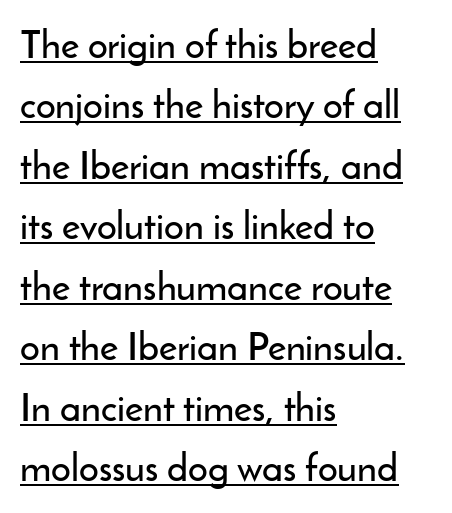
Q: Is the text italic (slanted)? A: No, it is upright.
Q: Is the typeface a serif or a sans-serif typeface? A: Sans-serif.
Q: Is the text underlined? A: Yes.
Q: How is the paragraph aligned? A: Left-aligned.
Q: Is the spacing between letters normal or unusually wide? A: Normal.
Q: Is the spacing between lines tight, normal or loose? A: Normal.
Q: Width (condensed, normal, or wide)? A: Normal.
Q: Stroke contrast? A: Low.
Q: x-height? A: Small.
Q: Monospaced? A: No.
